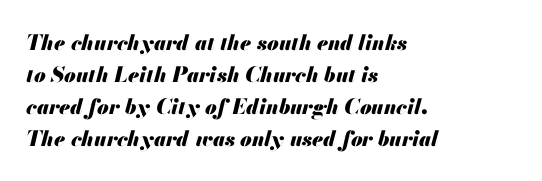
Q: Is the text bold? A: Yes.
Q: Is the text italic (slanted)? A: Yes, it leans right by about 13 degrees.
Q: Is the text underlined? A: No.
Q: How is the paragraph aligned? A: Left-aligned.
Q: Is the spacing between letters normal or unusually wide? A: Normal.
Q: Is the spacing between lines tight, normal or loose? A: Normal.
